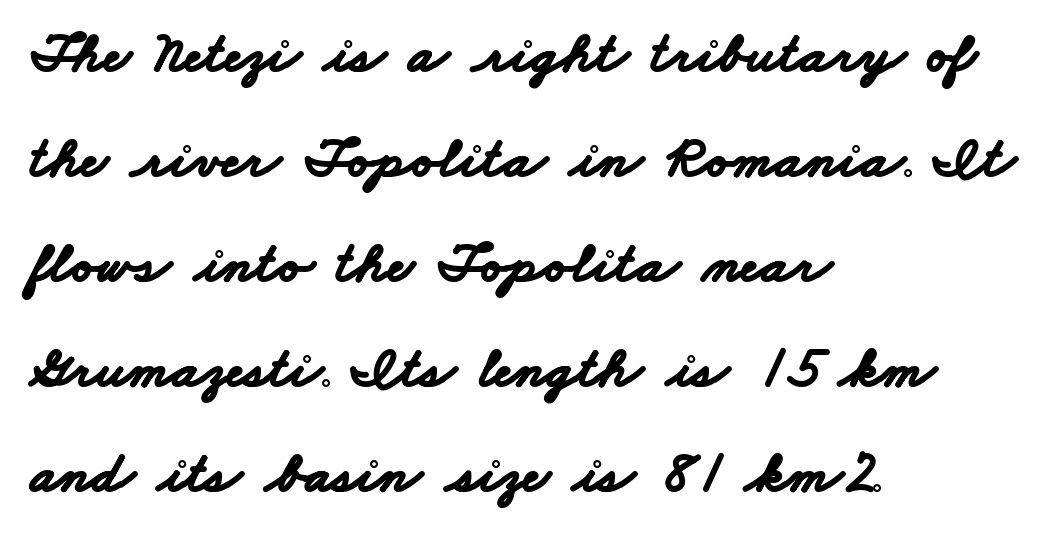
The image shows 58 px bold, wide sans-serif type; set left-aligned, line spacing 1.81x, normal letter spacing, not underlined; low stroke contrast and a small x-height.
